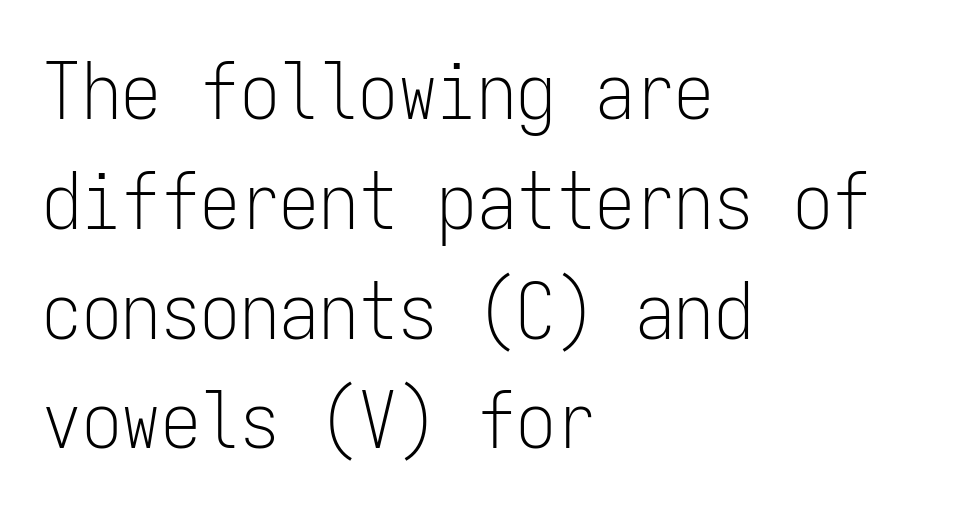
The image shows 79 px light, condensed sans-serif type, upright, monospaced; set left-aligned, normal line spacing (1.39x), normal letter spacing, not underlined; low stroke contrast and a medium x-height.
